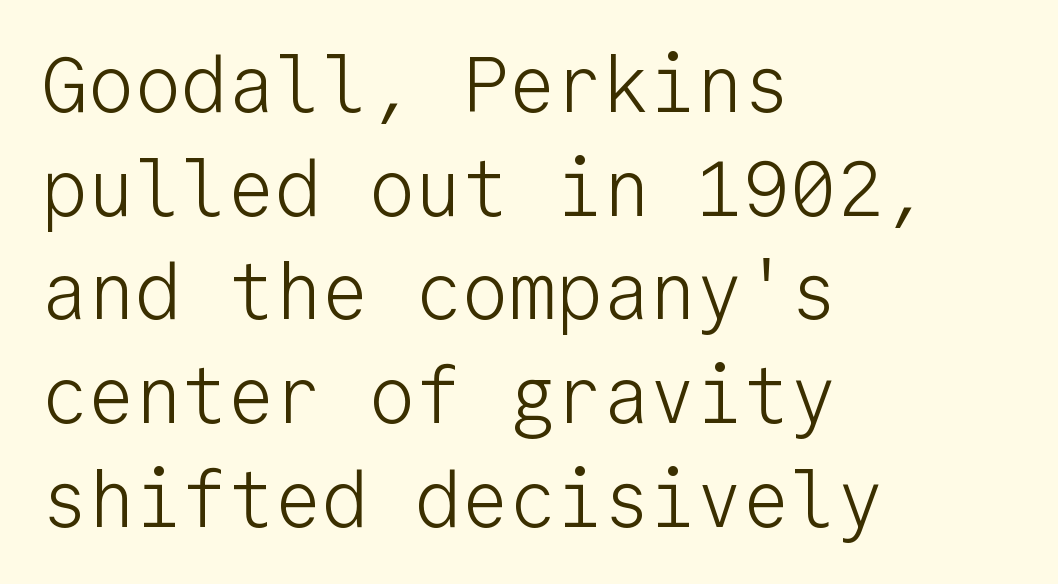
Is this a fixed-width face? Yes — each glyph sits in an identical cell. Nothing unusual about the tracking: characters are spaced as the font intends. Think standard paragraph weight, or any step lighter than that. Is there any slant? The stems are plumb. Which margin do the lines hug? The left one — the right edge is uneven.
